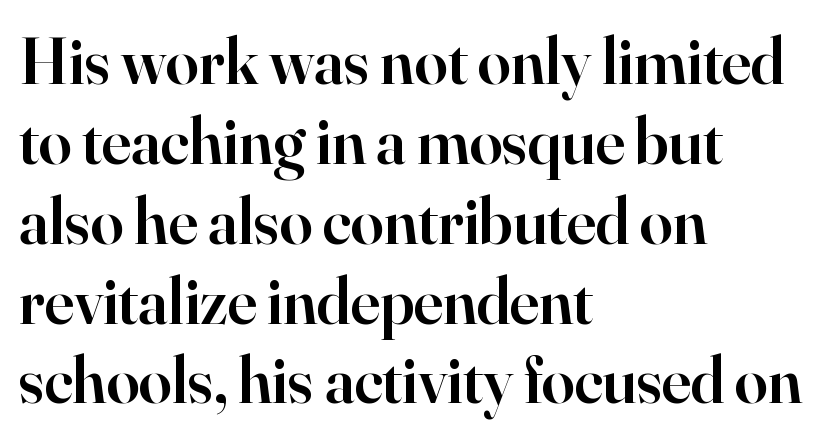
Q: Is the text bold? A: Semi-bold.
Q: Is the text italic (slanted)? A: No, it is upright.
Q: Is the typeface a serif or a sans-serif typeface? A: Serif.
Q: Is the text underlined? A: No.
Q: How is the paragraph aligned? A: Left-aligned.
Q: Is the spacing between letters normal or unusually wide? A: Normal.
Q: Width (condensed, normal, or wide)? A: Normal.
Q: Stroke contrast? A: High.
Q: x-height? A: Small.
Q: Monospaced? A: No.
